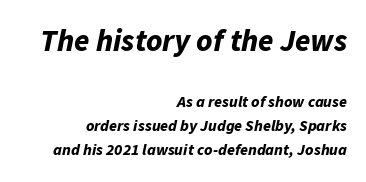
The image shows 31 px bold type, italic (leaning right); set right-aligned, normal line spacing (1.5x), normal letter spacing, not underlined; the first (top) block is 1.94x larger; low stroke contrast and a medium x-height.
